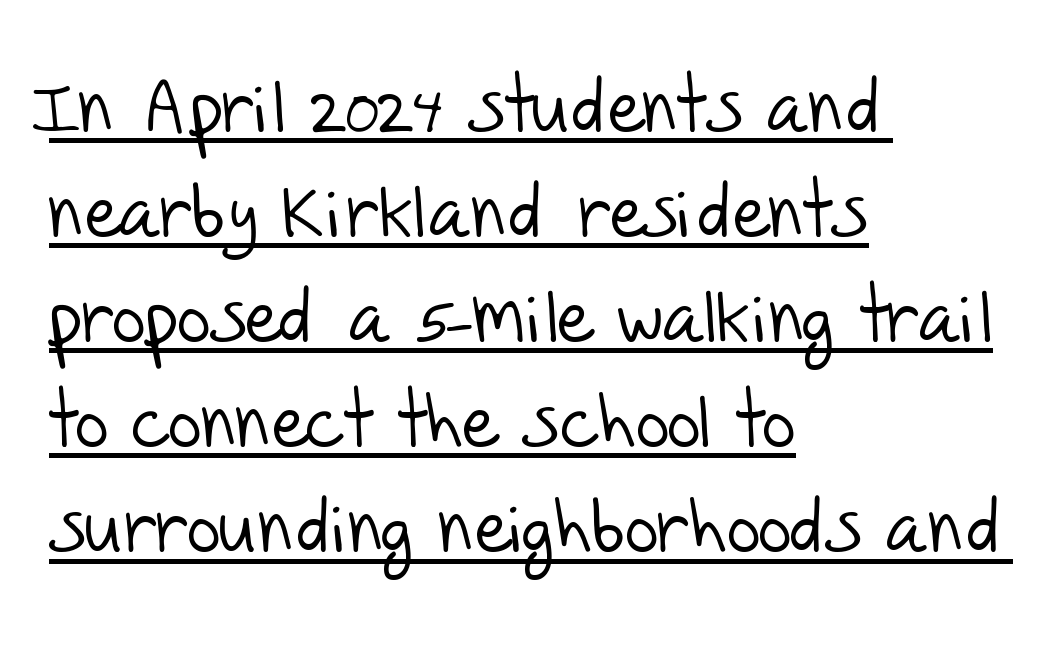
{"serif": "no", "bold": "no", "weight": "light", "width": "normal", "stroke_contrast": "low", "x_height": "large", "monospaced": "no", "underline": "yes", "align": "left", "line_spacing": "normal", "line_spacing_ratio": 1.42, "letter_spacing": "normal", "letter_spacing_em": 0.0, "glyph_px": 74}
